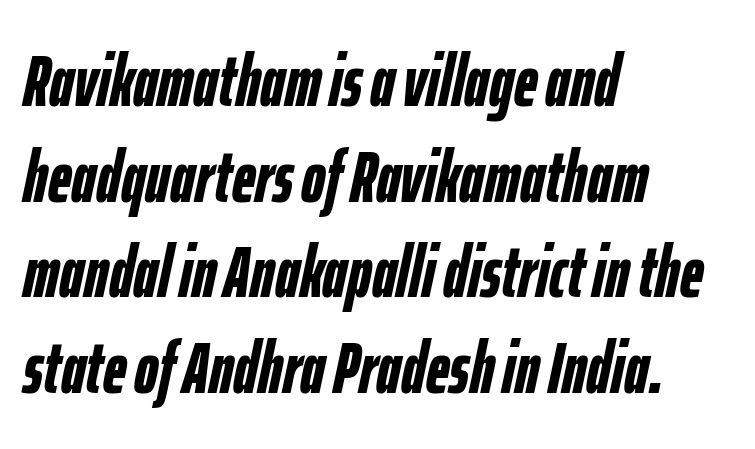
The image shows 73 px semibold, condensed type, italic (leaning right); set left-aligned, normal line spacing (1.31x), normal letter spacing, not underlined; low stroke contrast and a medium x-height.
